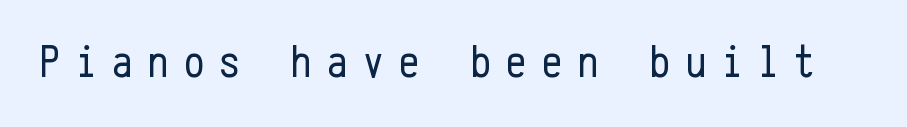
The image shows 46 px regular-weight, condensed sans-serif type, upright, monospaced; set unusually wide letter spacing (+0.33 em), not underlined; low stroke contrast and a medium x-height.
